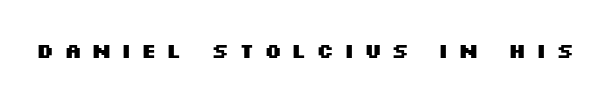
{"italic": "no", "bold": "yes", "underline": "no", "letter_spacing": "wide", "letter_spacing_em": 0.44, "glyph_px": 21}
